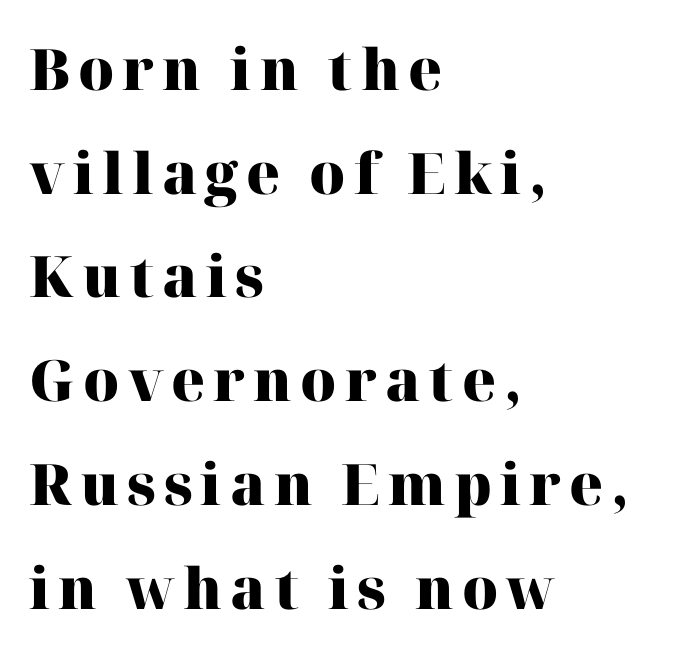
{"serif": "yes", "italic": "no", "bold": "yes", "weight": "heavy", "width": "normal", "stroke_contrast": "high", "x_height": "medium", "monospaced": "no", "underline": "no", "align": "left", "line_spacing_ratio": 1.82, "glyph_px": 57}
